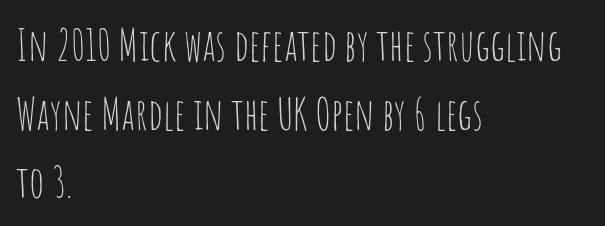
Type without underlining. The text was rendered using a sans face with plain stroke endings. Weight class: somewhere from thin through regular. The passage shown is typed in a proportional face where columns would drift.
